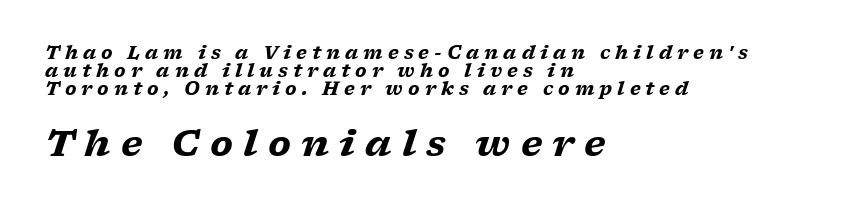
The image shows 36 px heavy, wide serif type, italic (leaning right); set left-aligned, tight line spacing (1.01x), unusually wide letter spacing (+0.28 em), not underlined; the second (bottom) block is 2.0x larger; low stroke contrast and a medium x-height.
